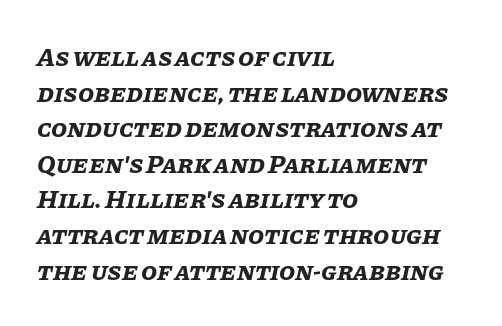
You can tell it's italic because the verticals aren't actually vertical. Beneath every word, the page is bare. What's the leading like? Ordinary, nothing unusual. Honestly, the letter spacing is just normal — you wouldn't notice it. The face used here has the dense, thick strokes of a bold. Line beginnings align vertically; line endings do not.
